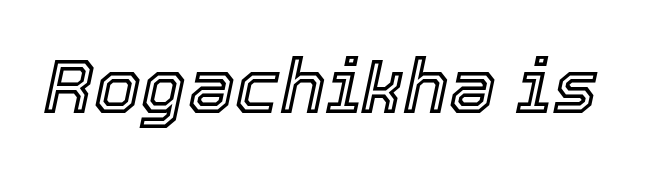
{"italic": "yes", "lean": "right", "slant_degrees": 12, "width": "normal", "x_height": "medium", "monospaced": "no", "underline": "no", "letter_spacing": "normal", "letter_spacing_em": 0.0, "glyph_px": 75}
